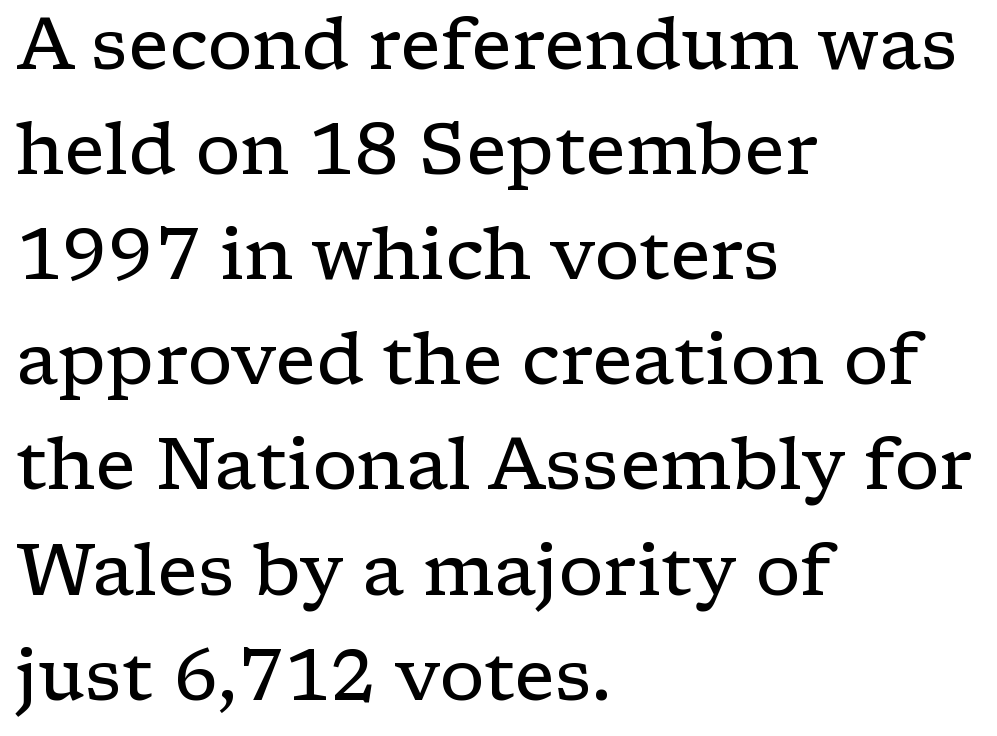
Glyph-to-glyph distance matches everyday printed text. Do the letters lean? They stand straight. Heaviness? Minimal to ordinary, like unemphasized prose. Observe the serifs anchoring each vertical stroke in this sample. Each letter keeps its own natural width here, so spacing adapts to shape.
